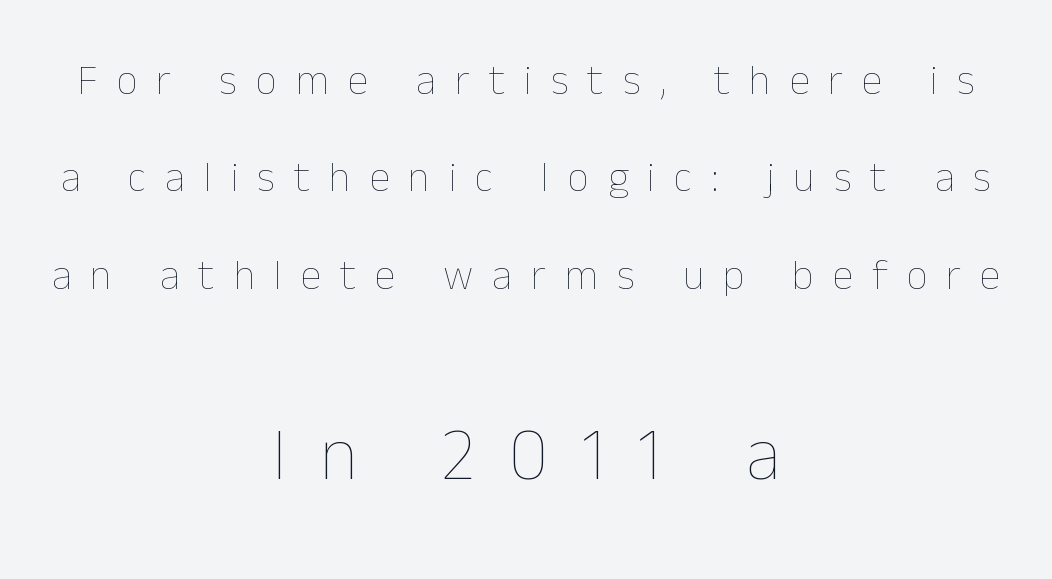
The image shows 74 px thin type, upright; set centered, loose line spacing (2.32x), unusually wide letter spacing (+0.45 em), not underlined; the second (bottom) block is 1.76x larger; low stroke contrast and a medium x-height.
